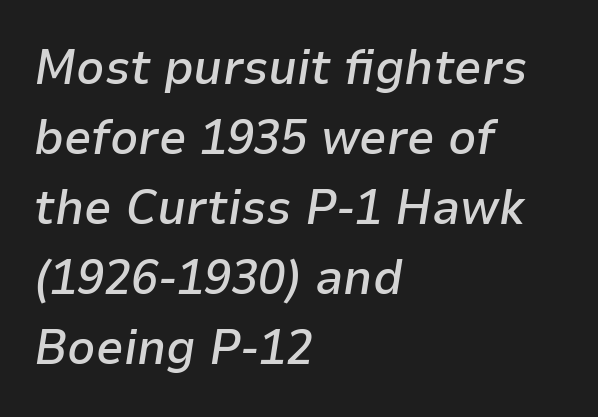
Regular leading. Looks like regular typesetting: each glyph gets only the width it needs. The baseline area is clear. The characters look somewhat weighty, a semibold short of true bold.
